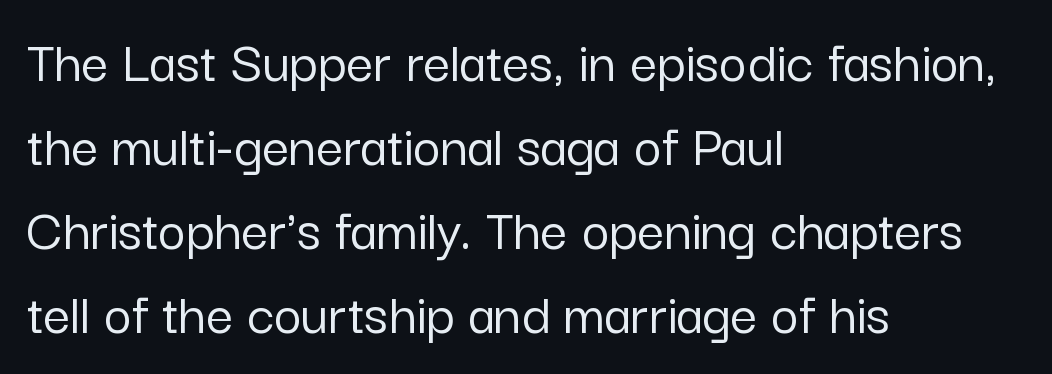
Q: Is the text italic (slanted)? A: No, it is upright.
Q: Is the typeface a serif or a sans-serif typeface? A: Sans-serif.
Q: Is the text underlined? A: No.
Q: How is the paragraph aligned? A: Left-aligned.
Q: Is the spacing between letters normal or unusually wide? A: Normal.
Q: Is the spacing between lines tight, normal or loose? A: Normal.
Q: Width (condensed, normal, or wide)? A: Normal.
Q: Stroke contrast? A: Low.
Q: x-height? A: Medium.
Q: Monospaced? A: No.
